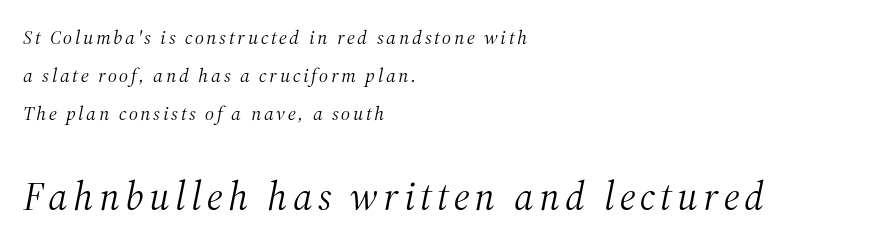
Q: Is the text bold? A: No.
Q: Is the text italic (slanted)? A: Yes, it leans right by about 12 degrees.
Q: Is the typeface a serif or a sans-serif typeface? A: Serif.
Q: Is the text underlined? A: No.
Q: How is the paragraph aligned? A: Left-aligned.
Q: Which block of text is set in a larger size, the first (top) or the second (bottom)? A: The second (bottom) one.
Q: Width (condensed, normal, or wide)? A: Normal.
Q: Stroke contrast? A: Medium.
Q: x-height? A: Medium.
Q: Monospaced? A: No.
